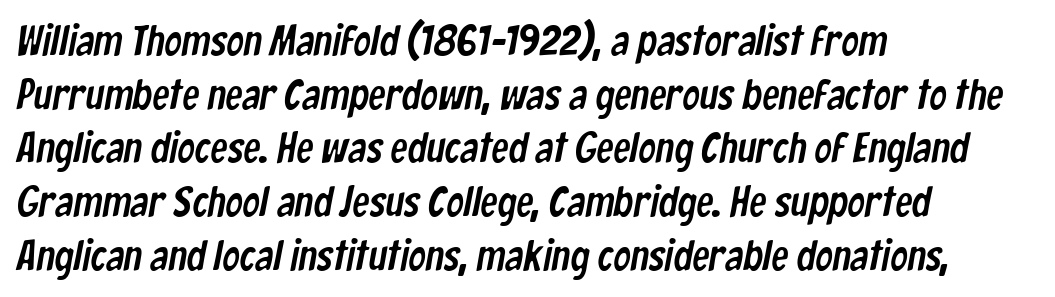
This sample has the flowing, uneven cadence of proportional lettering. Default kerning and tracking; the words read as compact shapes. A classic flush-left, rag-right setting is used for this passage. Regarding serifs, this sample does without them.
